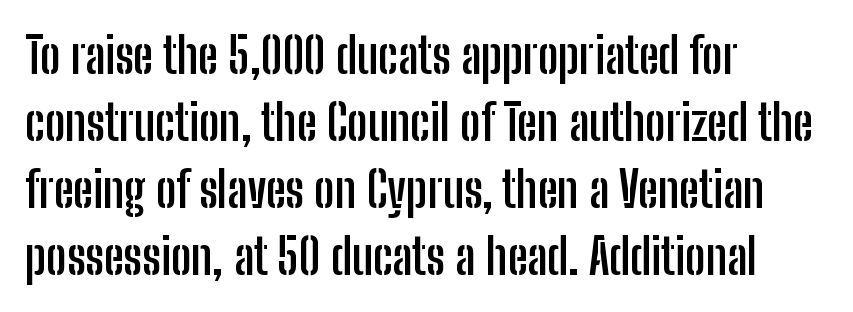
Q: Is the text bold? A: Yes.
Q: Is the text italic (slanted)? A: No, it is upright.
Q: Is the typeface a serif or a sans-serif typeface? A: Sans-serif.
Q: Is the text underlined? A: No.
Q: How is the paragraph aligned? A: Left-aligned.
Q: Is the spacing between letters normal or unusually wide? A: Normal.
Q: Is the spacing between lines tight, normal or loose? A: Normal.
Q: Width (condensed, normal, or wide)? A: Condensed.
Q: Stroke contrast? A: Low.
Q: x-height? A: Medium.
Q: Monospaced? A: No.
